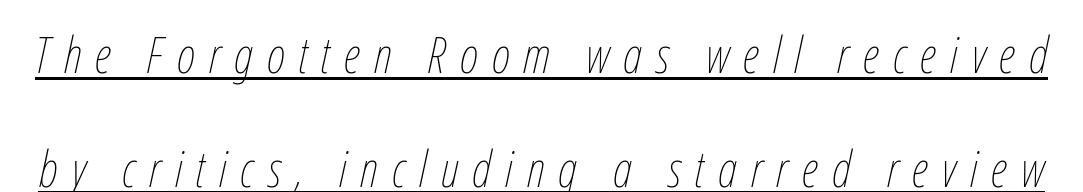
Varying glyph widths throughout — classic text-font behaviour. Summary of weight: not heavy and not bold. Here the glyphs are tracked loosely, breaking word shapes into spaced letters. Notice the wide empty band between every row — that's loose leading. Somebody hit Ctrl+U on this one — the words are underlined.
